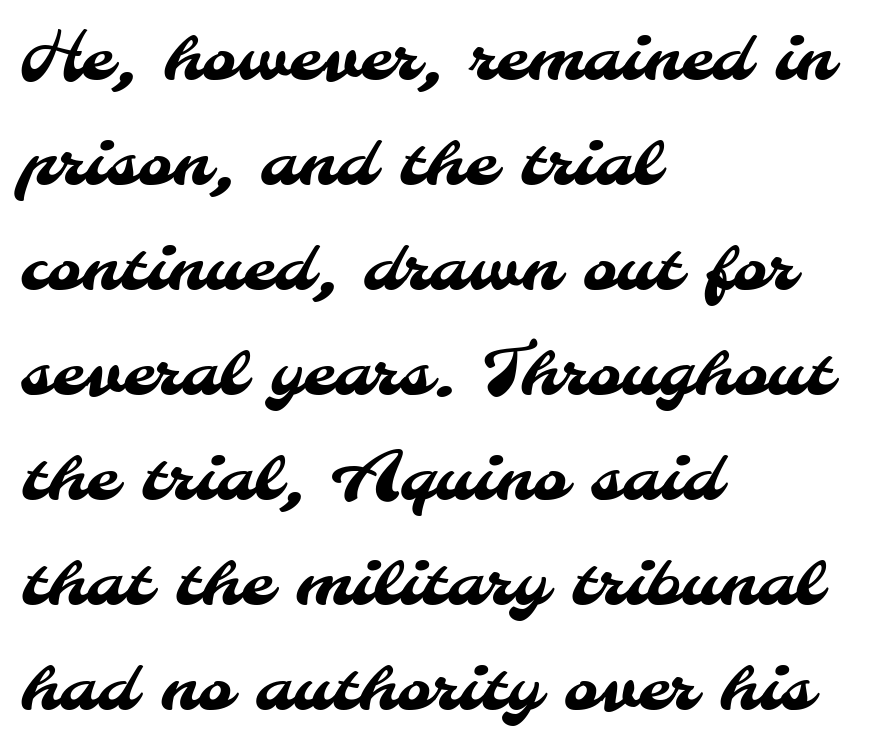
Q: Is the typeface a serif or a sans-serif typeface? A: Sans-serif.
Q: Is the text underlined? A: No.
Q: How is the paragraph aligned? A: Left-aligned.
Q: Is the spacing between letters normal or unusually wide? A: Normal.
Q: Is the spacing between lines tight, normal or loose? A: Normal.
Q: Width (condensed, normal, or wide)? A: Normal.
Q: Stroke contrast? A: Medium.
Q: x-height? A: Small.
Q: Monospaced? A: No.
